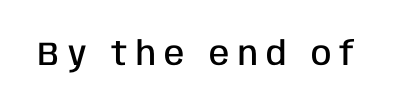
{"serif": "no", "italic": "no", "bold": "semi", "weight": "semibold", "width": "condensed", "stroke_contrast": "low", "x_height": "large", "monospaced": "no", "underline": "no", "letter_spacing": "wide", "letter_spacing_em": 0.25, "glyph_px": 33}
